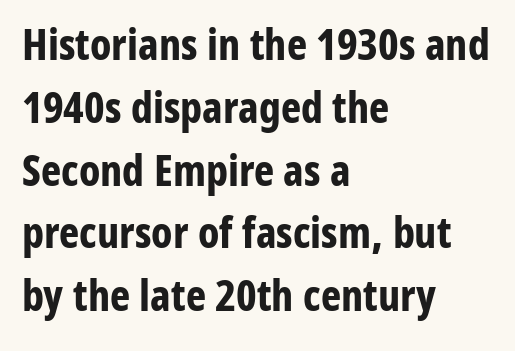
Q: Is the text bold? A: Yes.
Q: Is the text italic (slanted)? A: No, it is upright.
Q: Is the typeface a serif or a sans-serif typeface? A: Sans-serif.
Q: Is the text underlined? A: No.
Q: How is the paragraph aligned? A: Left-aligned.
Q: Is the spacing between letters normal or unusually wide? A: Normal.
Q: Is the spacing between lines tight, normal or loose? A: Normal.
Q: Width (condensed, normal, or wide)? A: Condensed.
Q: Stroke contrast? A: Low.
Q: x-height? A: Medium.
Q: Monospaced? A: No.
